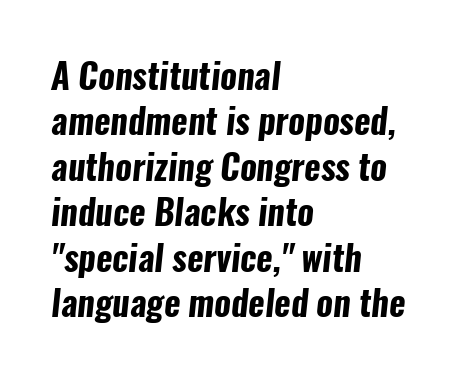
{"serif": "no", "bold": "yes", "weight": "bold", "width": "condensed", "stroke_contrast": "low", "x_height": "medium", "monospaced": "no", "underline": "no", "align": "left", "line_spacing": "normal", "line_spacing_ratio": 1.3, "letter_spacing": "normal", "letter_spacing_em": 0.0, "glyph_px": 35}
